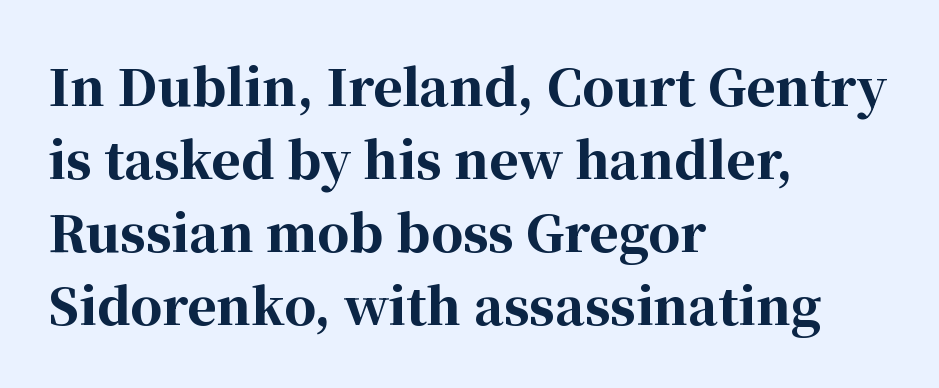
Q: Is the text bold? A: Yes.
Q: Is the text italic (slanted)? A: No, it is upright.
Q: Is the typeface a serif or a sans-serif typeface? A: Serif.
Q: Is the text underlined? A: No.
Q: How is the paragraph aligned? A: Left-aligned.
Q: Is the spacing between letters normal or unusually wide? A: Normal.
Q: Is the spacing between lines tight, normal or loose? A: Normal.
Q: Width (condensed, normal, or wide)? A: Normal.
Q: Stroke contrast? A: High.
Q: x-height? A: Medium.
Q: Monospaced? A: No.
